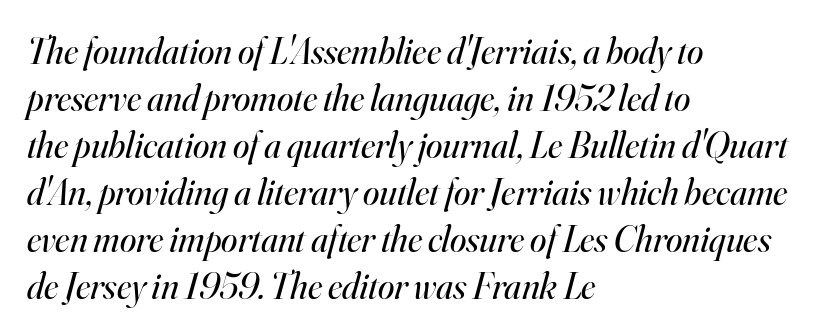
{"serif": "yes", "italic": "yes", "lean": "right", "slant_degrees": 16, "bold": "no", "weight": "regular", "width": "normal", "stroke_contrast": "high", "x_height": "small", "monospaced": "no", "underline": "no", "align": "left", "line_spacing": "normal", "line_spacing_ratio": 1.27, "letter_spacing": "normal", "letter_spacing_em": 0.0, "glyph_px": 37}
